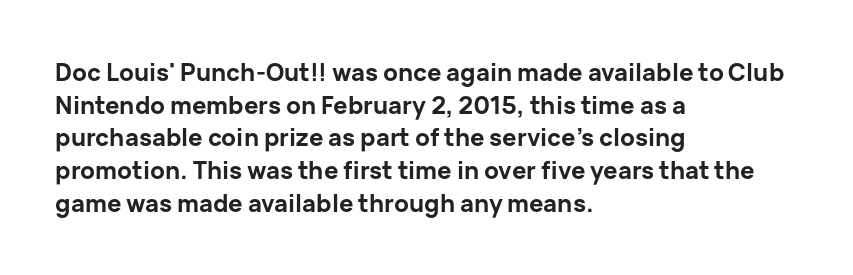
The rendering uses a moderate line-height, typical for paragraphs. The typography opts for an upright posture over an oblique one. Each word holds together tightly as a unit, with standard inter-letter gaps. Left-aligned paragraph, ragged on the right. The sample has been set heavy, in full bold. The string is rendered with underlining switched off.
